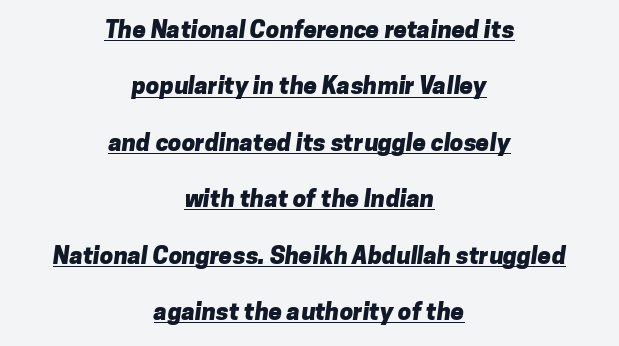
Q: Is the text bold? A: Yes.
Q: Is the text underlined? A: Yes.
Q: How is the paragraph aligned? A: Centered.
Q: Is the spacing between letters normal or unusually wide? A: Normal.
Q: Is the spacing between lines tight, normal or loose? A: Loose.
